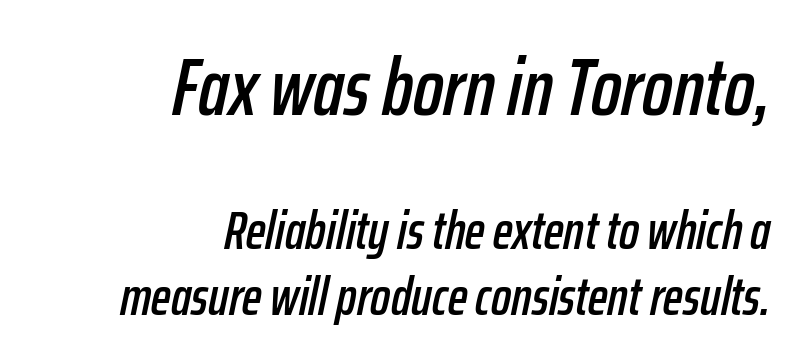
{"italic": "yes", "lean": "right", "slant_degrees": 12, "width": "condensed", "stroke_contrast": "low", "x_height": "medium", "monospaced": "no", "underline": "no", "align": "right", "line_spacing": "normal", "line_spacing_ratio": 1.25, "letter_spacing": "normal", "letter_spacing_em": 0.0, "larger_block": "first", "size_ratio": 1.51, "glyph_px": 80}
